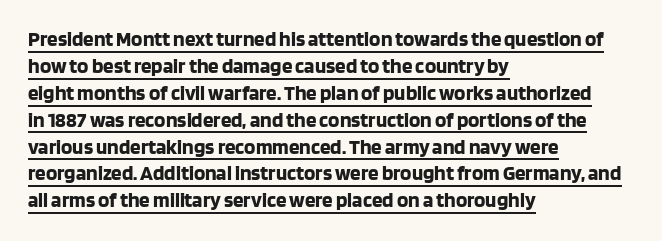
In CSS terms this would be text-align: left. These characters rest on top of a visible drawn line. Vertical spacing — default. Italic: no, the glyphs are upright roman. This is heavy type, rendered in bold. The rendering keeps characters at their native spacing.
